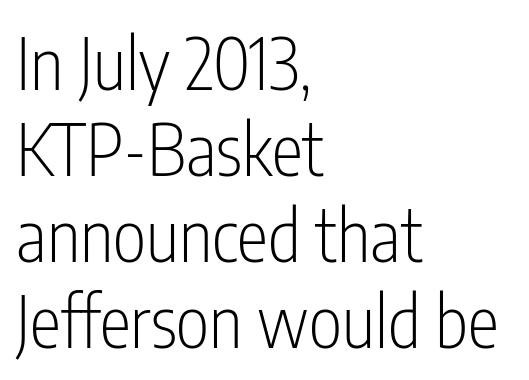
A typesetter would call this zero additional tracking. Grotesque or geometric, the face here clearly has no serifs. The letters look calm and open, with moderate or lighter stems. The space directly below the letters is spotless. The compositor pushed each line to the left boundary. The passage shown is typed in a proportional face where columns would drift.
